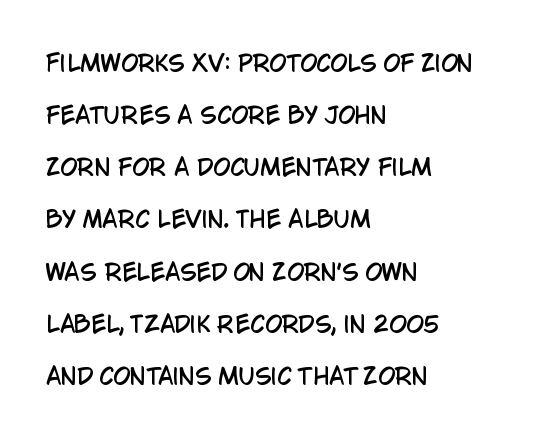
The image shows 22 px text type, upright; set left-aligned, loose line spacing (2.37x), normal letter spacing, not underlined.
